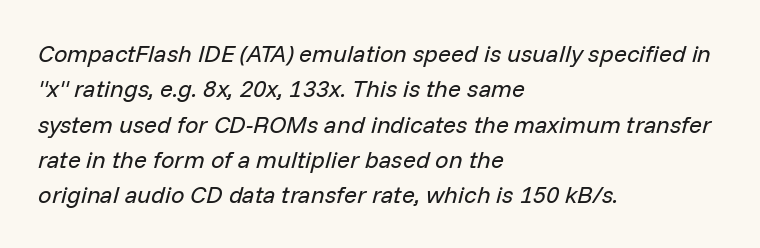
The image shows 24 px text type, italic (leaning right); set left-aligned, normal line spacing (1.47x), normal letter spacing, not underlined.
